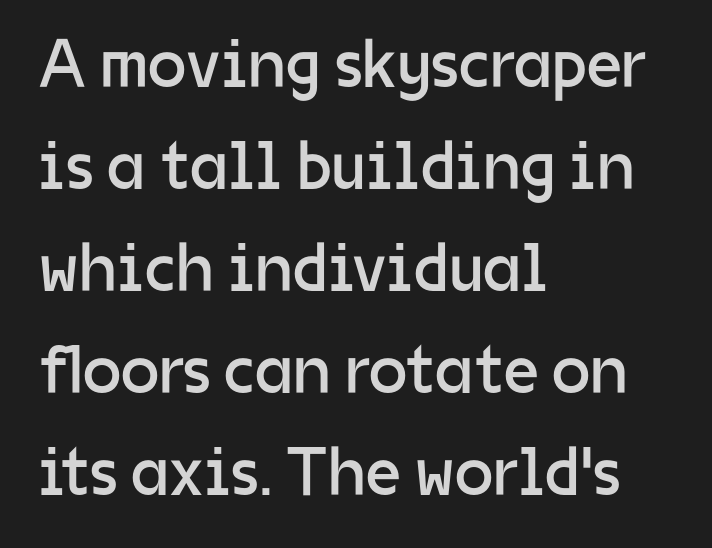
The image shows 69 px regular-weight sans-serif type, upright; set left-aligned, normal line spacing (1.48x), normal letter spacing, not underlined; low stroke contrast and a medium x-height.
